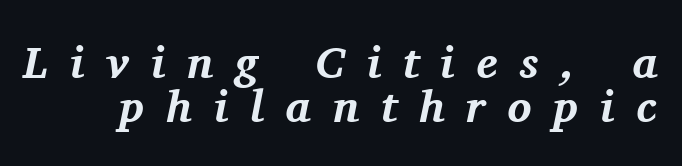
Q: Is the text bold? A: Yes.
Q: Is the text italic (slanted)? A: Yes, it leans right by about 11 degrees.
Q: Is the typeface a serif or a sans-serif typeface? A: Serif.
Q: Is the text underlined? A: No.
Q: Is the spacing between letters normal or unusually wide? A: Unusually wide.
Q: Is the spacing between lines tight, normal or loose? A: Tight.
Q: Width (condensed, normal, or wide)? A: Normal.
Q: Stroke contrast? A: Medium.
Q: x-height? A: Medium.
Q: Monospaced? A: No.
